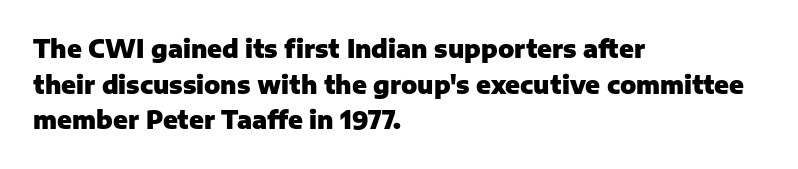
Q: Is the text bold? A: Yes.
Q: Is the text italic (slanted)? A: No, it is upright.
Q: Is the text underlined? A: No.
Q: How is the paragraph aligned? A: Left-aligned.
Q: Is the spacing between letters normal or unusually wide? A: Normal.
Q: Is the spacing between lines tight, normal or loose? A: Normal.
